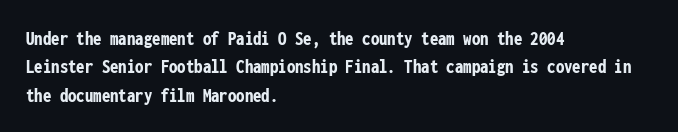
Q: Is the text bold? A: Yes.
Q: Is the text italic (slanted)? A: No, it is upright.
Q: Is the text underlined? A: No.
Q: How is the paragraph aligned? A: Left-aligned.
Q: Is the spacing between letters normal or unusually wide? A: Normal.
Q: Is the spacing between lines tight, normal or loose? A: Normal.
